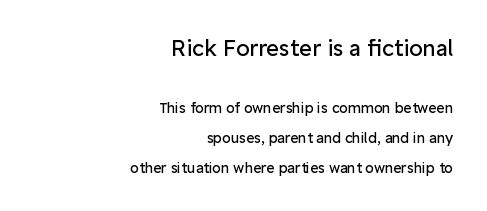
The image shows 22 px text type, upright; set right-aligned, loose line spacing (2.14x), normal letter spacing, not underlined; the first (top) block is 1.57x larger.
